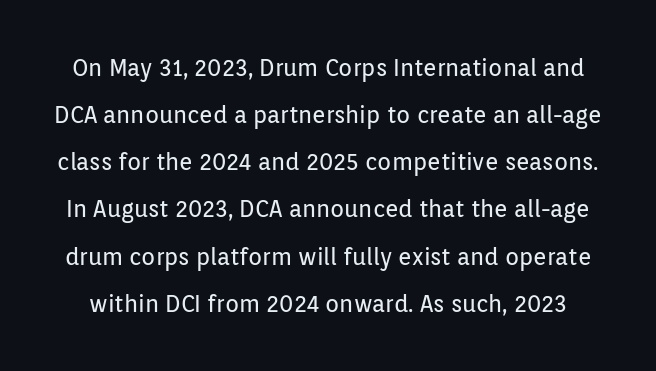
{"italic": "no", "bold": "no", "underline": "no", "line_spacing": "loose", "line_spacing_ratio": 2.05, "letter_spacing": "normal", "letter_spacing_em": 0.0, "glyph_px": 23}
